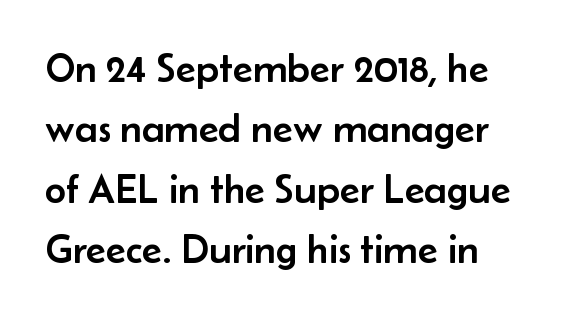
Q: Is the text italic (slanted)? A: No, it is upright.
Q: Is the typeface a serif or a sans-serif typeface? A: Sans-serif.
Q: Is the text underlined? A: No.
Q: Is the spacing between letters normal or unusually wide? A: Normal.
Q: Is the spacing between lines tight, normal or loose? A: Normal.
Q: Width (condensed, normal, or wide)? A: Normal.
Q: Stroke contrast? A: Low.
Q: x-height? A: Small.
Q: Monospaced? A: No.
